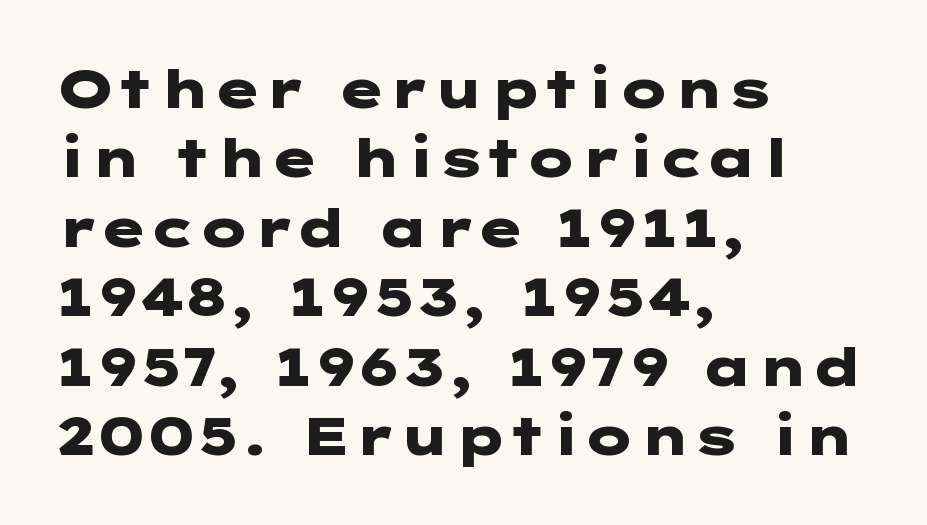
Does the type have serifs? No, each stem ends abruptly. Words appear dense and cohesive because spacing is normal. Glance below the letters and you will spot only blank space. Does the leading feel generous? No, just average.
